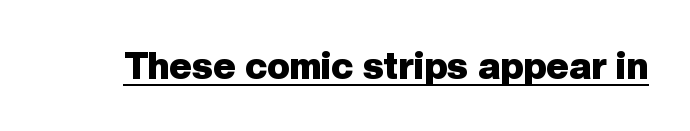
The image shows 38 px heavy sans-serif type, upright; set normal letter spacing, underlined; low stroke contrast and a medium x-height.
